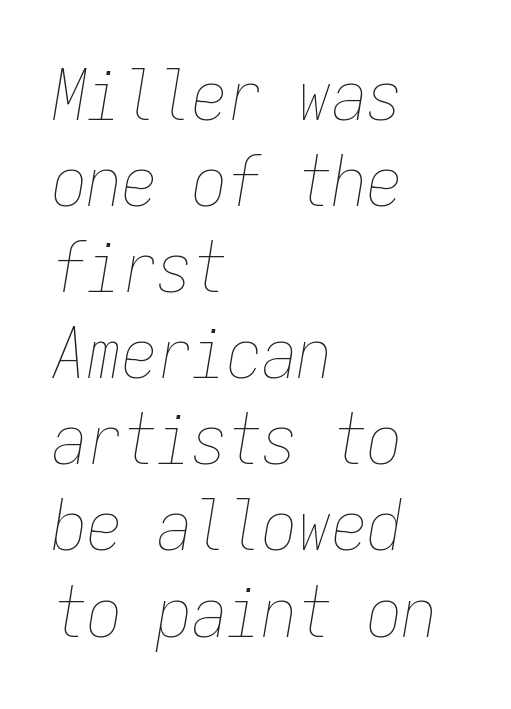
The image shows 70 px thin, condensed type, italic (leaning right), monospaced; set left-aligned, line spacing 1.23x, normal letter spacing, not underlined; low stroke contrast and a medium x-height.
